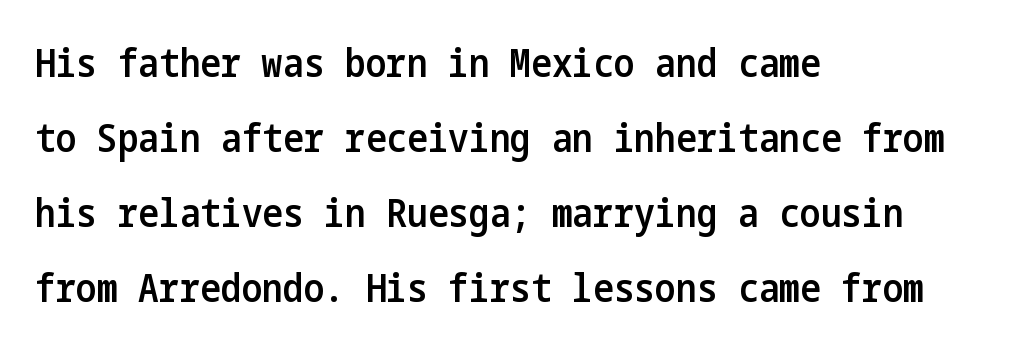
In terms of leading, this rendering errs on the spacious side. Anything drawn beneath the words? Only blank space. Notice the strokes are somewhat thickened but not fully heavy: this is a semibold. Honestly, the letter spacing is just normal — you wouldn't notice it.
